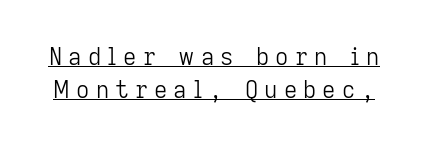
The image shows 23 px text type, upright; set normal line spacing (1.44x), unusually wide letter spacing (+0.27 em), underlined.
